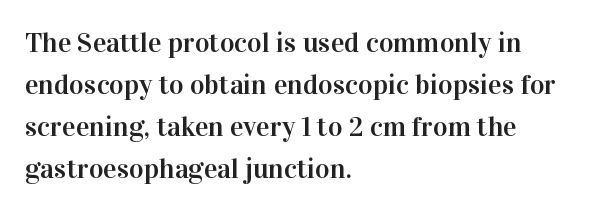
The image shows 28 px serif type, upright; set left-aligned, normal line spacing (1.5x), normal letter spacing, not underlined; high stroke contrast and a medium x-height.
